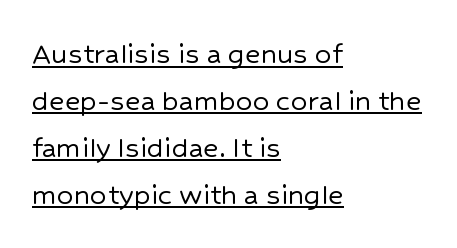
Q: Is the text italic (slanted)? A: No, it is upright.
Q: Is the typeface a serif or a sans-serif typeface? A: Sans-serif.
Q: Is the text underlined? A: Yes.
Q: How is the paragraph aligned? A: Left-aligned.
Q: Is the spacing between letters normal or unusually wide? A: Normal.
Q: Is the spacing between lines tight, normal or loose? A: Normal.
Q: Width (condensed, normal, or wide)? A: Normal.
Q: Stroke contrast? A: Low.
Q: x-height? A: Medium.
Q: Monospaced? A: No.
